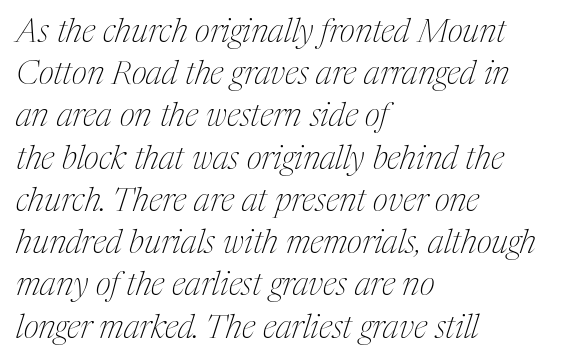
This rendering employs a face with finishing strokes, i.e., a serif. The axis of the letterforms is tilted away from vertical. You could not count columns in this text — the font is proportionally spaced. The face looks like a standard text weight, possibly lighter. Type without underlining. Evenly set lines give the paragraph a standard silhouette.
